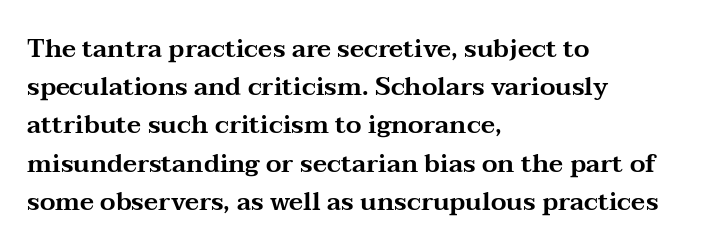
{"italic": "no", "underline": "no", "align": "left", "line_spacing": "normal", "line_spacing_ratio": 1.53, "letter_spacing": "normal", "letter_spacing_em": 0.0, "glyph_px": 25}
